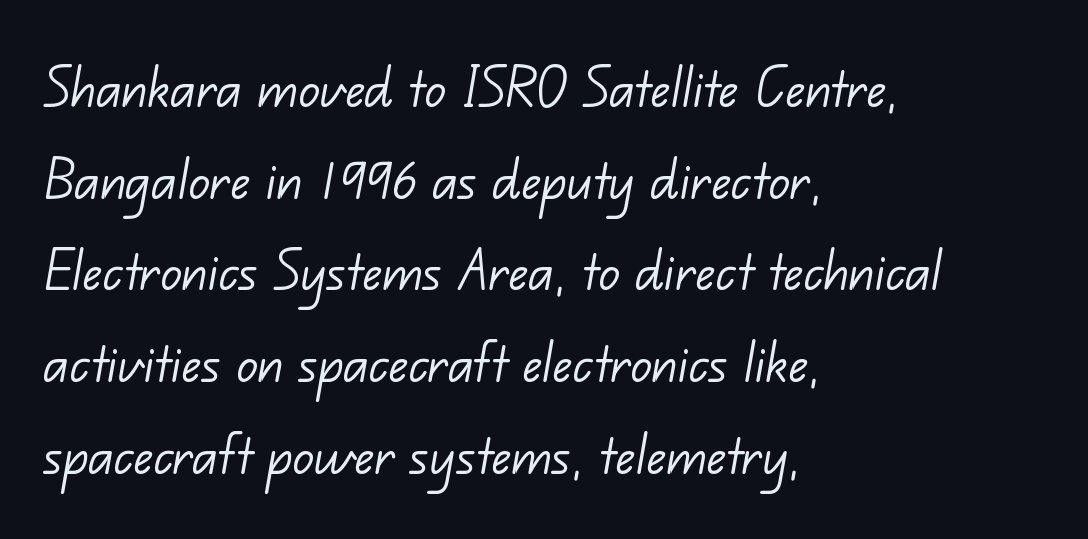
Q: Is the text bold? A: No.
Q: Is the typeface a serif or a sans-serif typeface? A: Sans-serif.
Q: Is the text underlined? A: No.
Q: How is the paragraph aligned? A: Left-aligned.
Q: Is the spacing between letters normal or unusually wide? A: Normal.
Q: Is the spacing between lines tight, normal or loose? A: Normal.
Q: Width (condensed, normal, or wide)? A: Normal.
Q: Stroke contrast? A: Low.
Q: x-height? A: Small.
Q: Monospaced? A: No.
